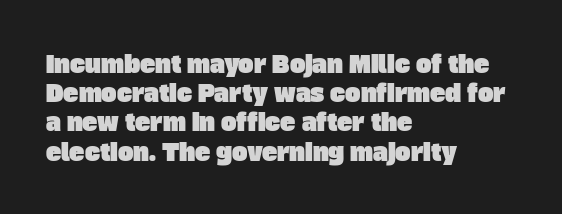
The image shows 23 px text type; set left-aligned, normal line spacing (1.27x), normal letter spacing, not underlined.
